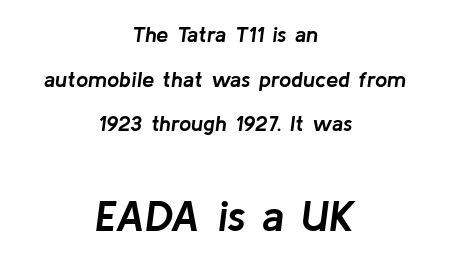
Look at the stroke-to-counter ratio: heavy, a bold. Looks like regular typesetting: each glyph gets only the width it needs. Tracking value appears to be zero — textbook default spacing. These lines stack symmetrically, like a column narrowing and widening about its center. The passage shown stacks its lines with a broad gap. Honestly, there is no underline to notice here at all.
